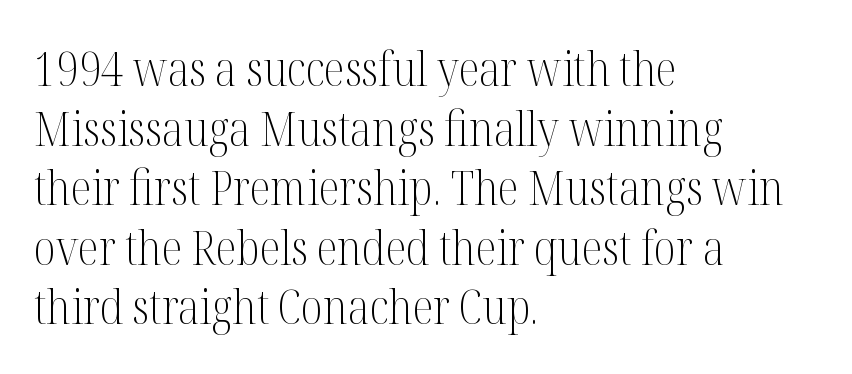
Q: Is the text bold? A: No.
Q: Is the text italic (slanted)? A: No, it is upright.
Q: Is the typeface a serif or a sans-serif typeface? A: Serif.
Q: Is the text underlined? A: No.
Q: How is the paragraph aligned? A: Left-aligned.
Q: Is the spacing between letters normal or unusually wide? A: Normal.
Q: Width (condensed, normal, or wide)? A: Condensed.
Q: Stroke contrast? A: Medium.
Q: x-height? A: Medium.
Q: Monospaced? A: No.
